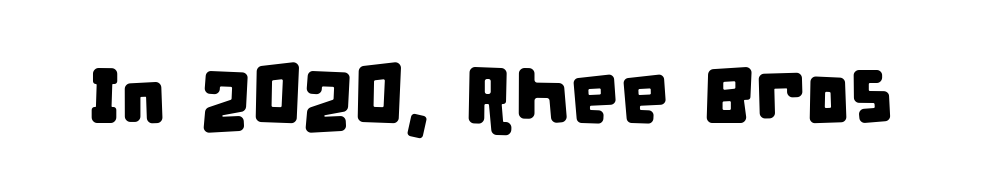
{"serif": "no", "width": "condensed", "stroke_contrast": "low", "x_height": "large", "monospaced": "no", "underline": "no", "letter_spacing": "normal", "letter_spacing_em": 0.0, "glyph_px": 78}
